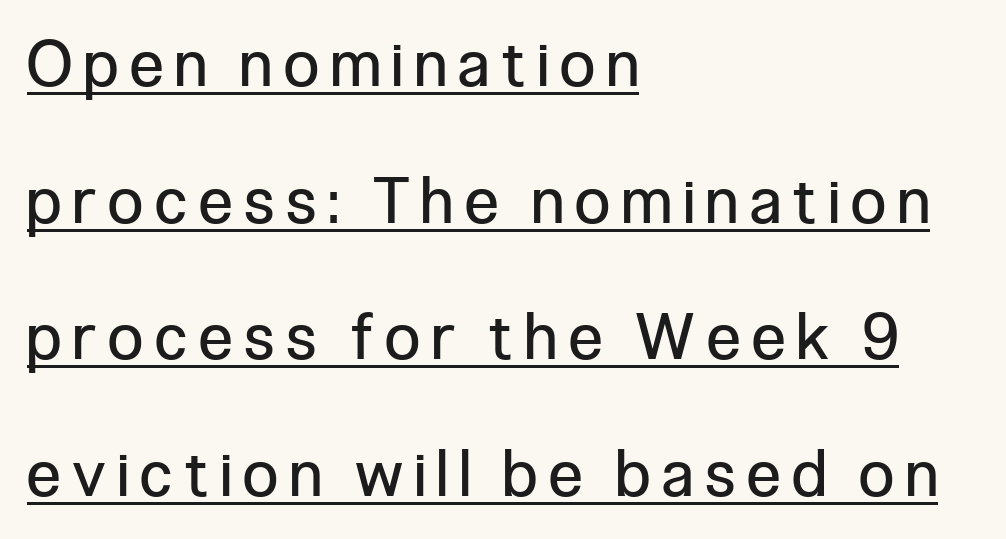
This is the regular roman posture of the typeface. Classification — sans serif. Layout note: lines flush left. Nothing heavy about these letters — not bold at all.
